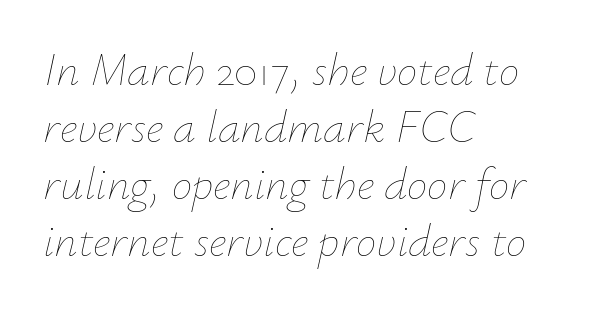
A bare baseline throughout the passage. How are the letters spaced? Ordinarily, with no added tracking. Teacher's note: observe the even left margin — that is flush-left alignment. The rendering applies a slant to the glyphs. You could not count columns in this text — the font is proportionally spaced. Unbolded letterforms with no extra heft.
